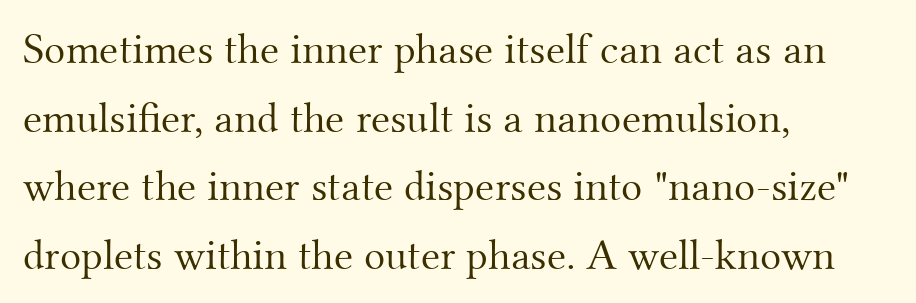
Is the type heavy? It reads as light-to-regular instead. The letters advance in unequal steps, a hallmark of proportional type. Glyph-to-glyph distance matches everyday printed text. Left-aligned paragraph, ragged on the right. Observe the serifs anchoring each vertical stroke in this sample.
